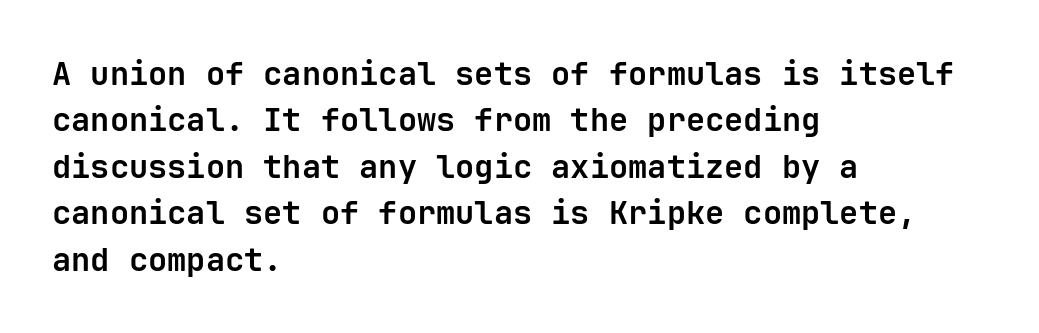
Q: Is the text bold? A: Yes.
Q: Is the text italic (slanted)? A: No, it is upright.
Q: Is the typeface a serif or a sans-serif typeface? A: Sans-serif.
Q: Is the text underlined? A: No.
Q: How is the paragraph aligned? A: Left-aligned.
Q: Is the spacing between letters normal or unusually wide? A: Normal.
Q: Is the spacing between lines tight, normal or loose? A: Normal.
Q: Width (condensed, normal, or wide)? A: Normal.
Q: Stroke contrast? A: Low.
Q: x-height? A: Medium.
Q: Monospaced? A: Yes.
